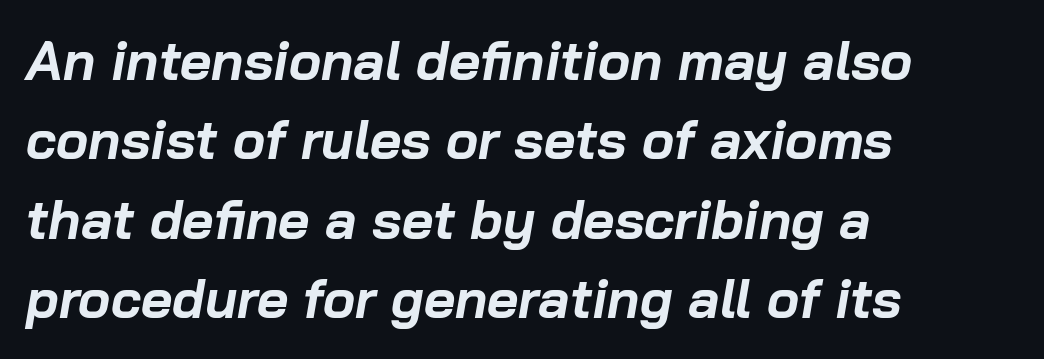
The image shows 54 px bold type, italic (leaning right); set left-aligned, normal line spacing (1.47x), normal letter spacing, not underlined; low stroke contrast and a medium x-height.
